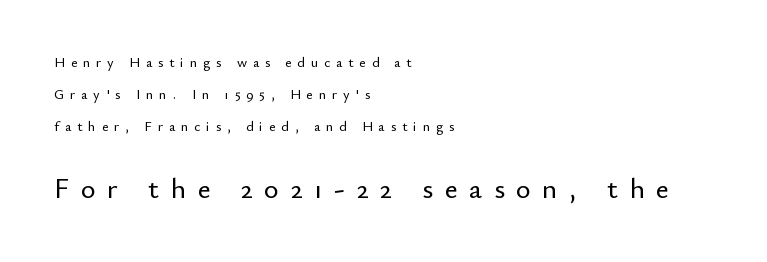
The image shows 28 px sans-serif type, upright; set left-aligned, loose line spacing (2.28x), unusually wide letter spacing (+0.42 em), not underlined; the second (bottom) block is 2.0x larger; low stroke contrast and a small x-height.
